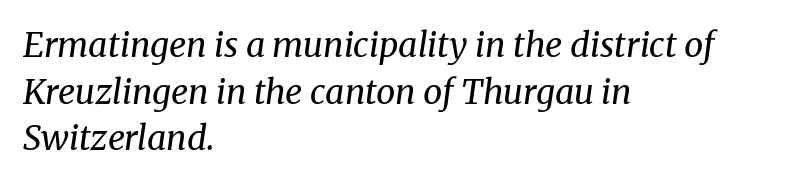
This rendering employs a face with finishing strokes, i.e., a serif. Underline: absent. Notice how descenders clear the ascenders below comfortably — that's standard leading. Proportional: the letters do not fall into vertical columns. Stem width sits at or under what a default text font uses. Between one letter and the next there's only the usual sliver of space.
